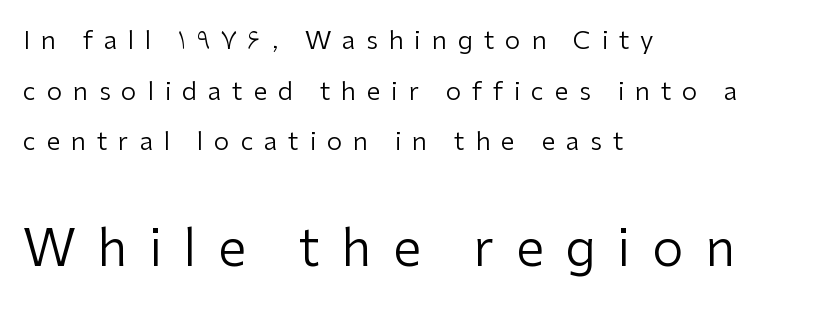
Q: Is the text bold? A: No.
Q: Is the text italic (slanted)? A: No, it is upright.
Q: Is the typeface a serif or a sans-serif typeface? A: Sans-serif.
Q: Is the text underlined? A: No.
Q: How is the paragraph aligned? A: Left-aligned.
Q: Is the spacing between letters normal or unusually wide? A: Unusually wide.
Q: Is the spacing between lines tight, normal or loose? A: Loose.
Q: Which block of text is set in a larger size, the first (top) or the second (bottom)? A: The second (bottom) one.
Q: Width (condensed, normal, or wide)? A: Normal.
Q: Stroke contrast? A: Low.
Q: x-height? A: Medium.
Q: Monospaced? A: No.
